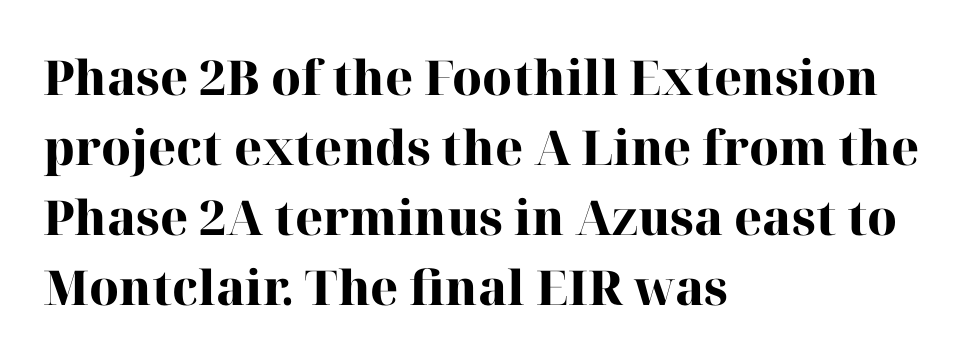
{"serif": "yes", "italic": "no", "bold": "yes", "weight": "heavy", "width": "normal", "stroke_contrast": "high", "x_height": "medium", "monospaced": "no", "underline": "no", "align": "left", "line_spacing": "normal", "line_spacing_ratio": 1.46, "letter_spacing": "normal", "letter_spacing_em": 0.0, "glyph_px": 48}
